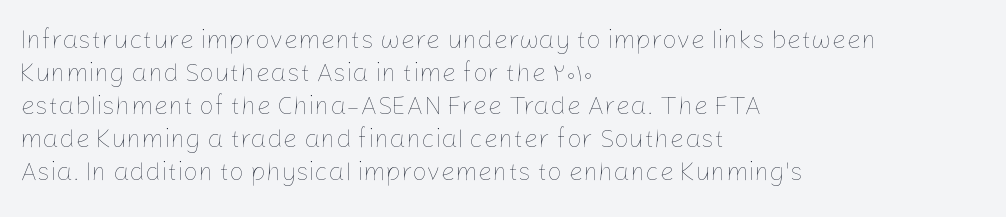
Q: Is the text bold? A: No.
Q: Is the text italic (slanted)? A: No, it is upright.
Q: Is the text underlined? A: No.
Q: How is the paragraph aligned? A: Left-aligned.
Q: Is the spacing between letters normal or unusually wide? A: Normal.
Q: Is the spacing between lines tight, normal or loose? A: Normal.
